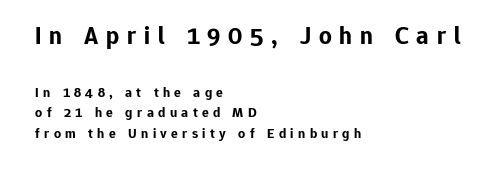
{"italic": "no", "bold": "yes", "underline": "no", "align": "left", "line_spacing": "normal", "line_spacing_ratio": 1.47, "letter_spacing": "wide", "letter_spacing_em": 0.31, "larger_block": "first", "size_ratio": 1.79, "glyph_px": 25}
